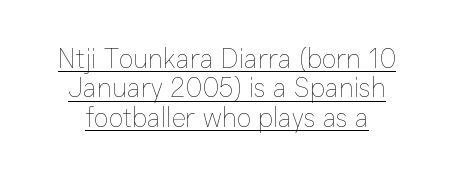
The image shows 27 px text type, upright; set tight line spacing (1.09x), normal letter spacing, underlined.
